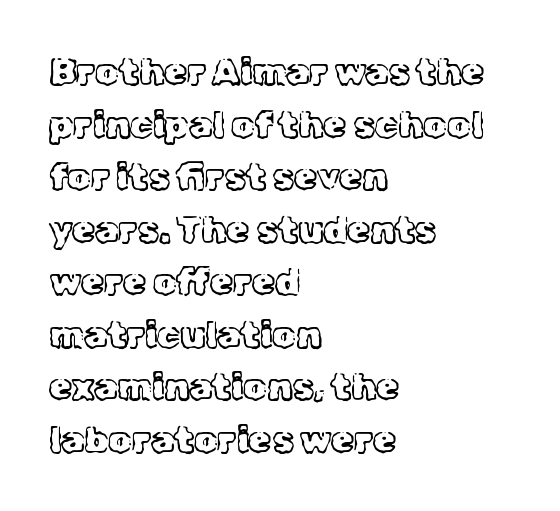
The image shows 37 px light serif type, upright; set left-aligned, normal line spacing (1.42x), normal letter spacing, not underlined; a medium x-height.
